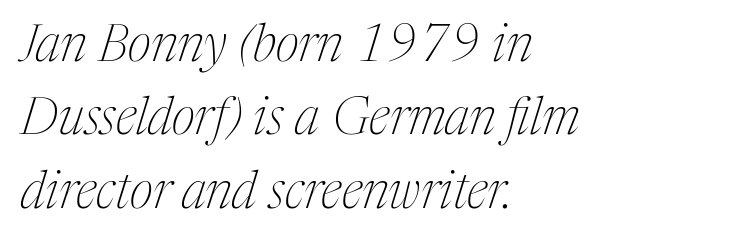
The image shows 51 px thin, condensed serif type, italic (leaning right); set left-aligned, normal line spacing (1.44x), normal letter spacing, not underlined; medium stroke contrast and a medium x-height.
